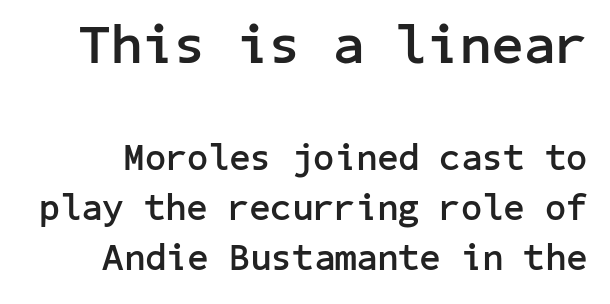
{"serif": "no", "italic": "no", "bold": "yes", "weight": "semibold", "width": "normal", "stroke_contrast": "low", "x_height": "medium", "underline": "no", "line_spacing": "normal", "line_spacing_ratio": 1.35, "letter_spacing": "normal", "letter_spacing_em": 0.0, "larger_block": "first", "size_ratio": 1.51, "glyph_px": 56}
